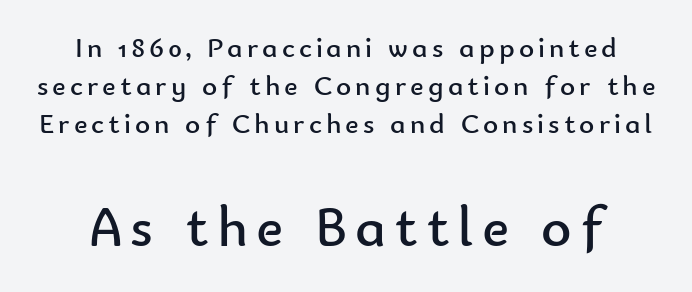
Examine the stroke ends and you'll find no serifs. Heft: none added — not bold. The more generous point size was reserved for the lower chunk. Do the characters align in a grid? No, the font is proportional. Ascenders rise straight up at ninety degrees. The specimen omits any rule beneath the text block's lines.
